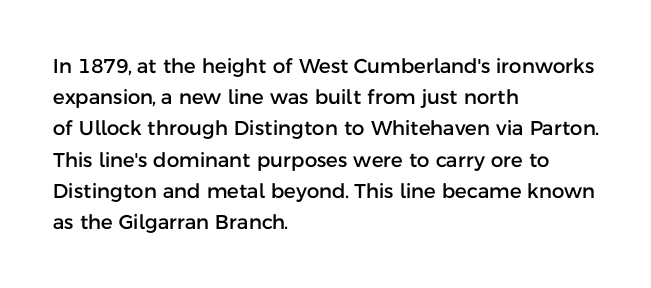
{"italic": "no", "underline": "no", "align": "left", "line_spacing": "normal", "line_spacing_ratio": 1.56, "letter_spacing": "normal", "letter_spacing_em": 0.0, "glyph_px": 20}
